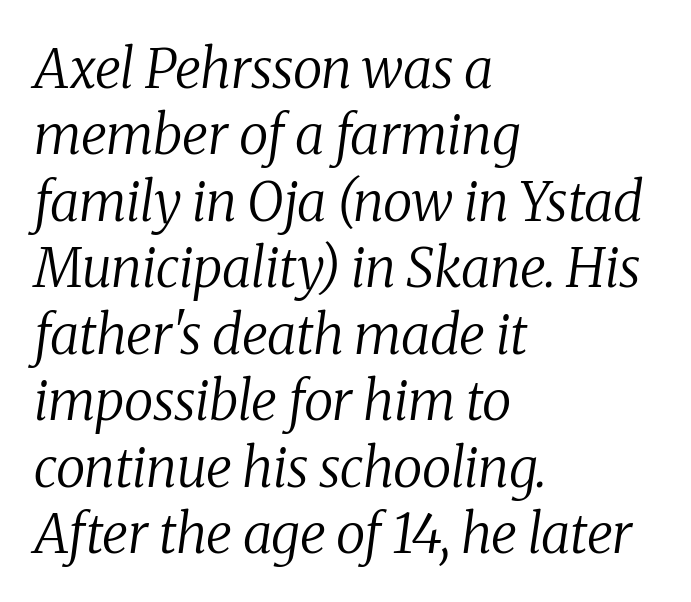
Q: Is the text bold? A: No.
Q: Is the text italic (slanted)? A: Yes, it leans right by about 8 degrees.
Q: Is the typeface a serif or a sans-serif typeface? A: Serif.
Q: Is the text underlined? A: No.
Q: How is the paragraph aligned? A: Left-aligned.
Q: Is the spacing between letters normal or unusually wide? A: Normal.
Q: Width (condensed, normal, or wide)? A: Normal.
Q: Stroke contrast? A: Medium.
Q: x-height? A: Medium.
Q: Monospaced? A: No.
